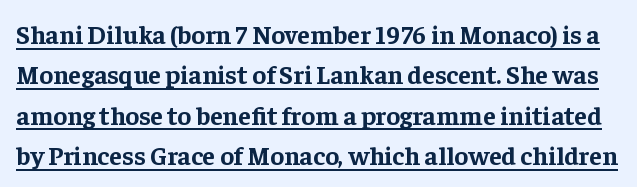
What weight is shown? A full bold with thick strokes. Honestly, the letter spacing is just normal — you wouldn't notice it. This sample uses an upright cut, with every glyph sitting square on the baseline. The face used here appears with an underline applied.
